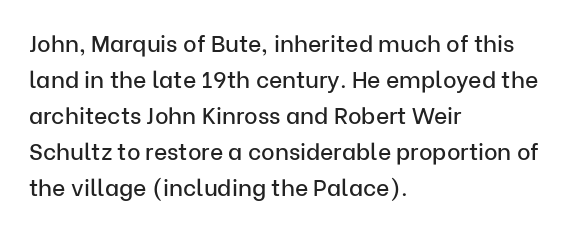
Q: Is the text italic (slanted)? A: No, it is upright.
Q: Is the text underlined? A: No.
Q: How is the paragraph aligned? A: Left-aligned.
Q: Is the spacing between letters normal or unusually wide? A: Normal.
Q: Is the spacing between lines tight, normal or loose? A: Normal.
